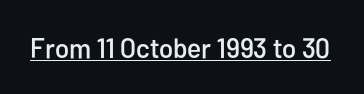
{"serif": "no", "italic": "no", "width": "condensed", "stroke_contrast": "low", "x_height": "medium", "monospaced": "no", "underline": "yes", "letter_spacing": "normal", "letter_spacing_em": 0.0, "glyph_px": 28}
